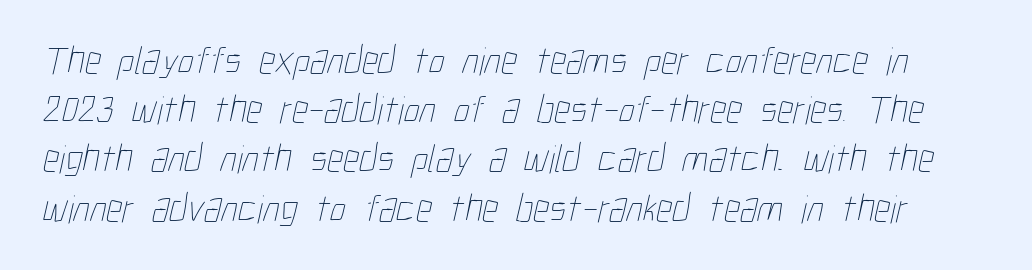
Q: Is the text bold? A: No.
Q: Is the text underlined? A: No.
Q: Is the spacing between letters normal or unusually wide? A: Normal.
Q: Width (condensed, normal, or wide)? A: Condensed.
Q: Stroke contrast? A: Low.
Q: x-height? A: Medium.
Q: Monospaced? A: No.
